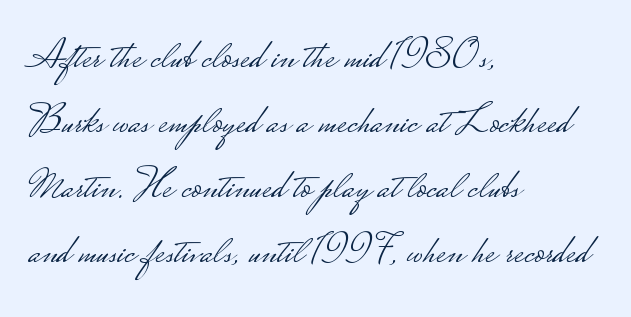
The image shows 42 px light, wide sans-serif type; set left-aligned, normal line spacing (1.55x), normal letter spacing, not underlined; low stroke contrast.
